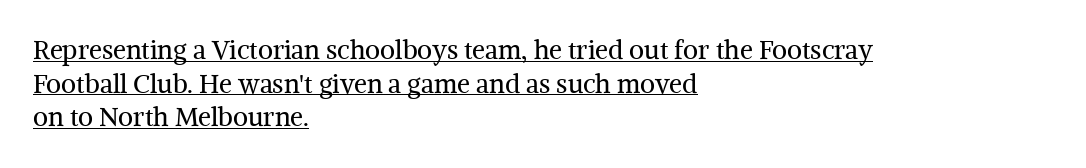
Unbolded letterforms with no extra heft. Inter-character spacing is left at the font's built-in metrics. Notice how the stems are strictly vertical — no italics here. Students, observe the line beneath the letters — that is underlining. Interline gaps are of average width in this sample. The paragraph has a hard left edge and a soft right edge.
